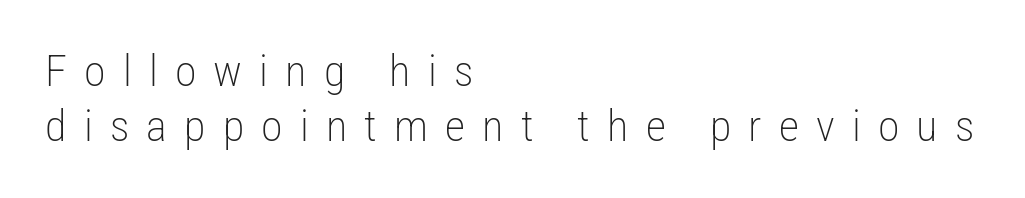
Q: Is the text bold? A: No.
Q: Is the text italic (slanted)? A: No, it is upright.
Q: Is the typeface a serif or a sans-serif typeface? A: Sans-serif.
Q: Is the text underlined? A: No.
Q: How is the paragraph aligned? A: Left-aligned.
Q: Is the spacing between letters normal or unusually wide? A: Unusually wide.
Q: Is the spacing between lines tight, normal or loose? A: Normal.
Q: Width (condensed, normal, or wide)? A: Condensed.
Q: Stroke contrast? A: Low.
Q: x-height? A: Medium.
Q: Monospaced? A: No.
